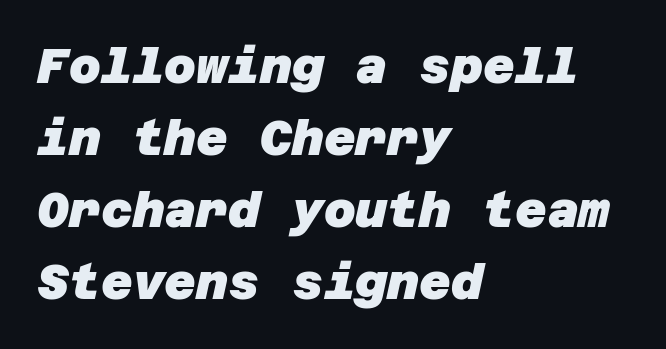
The image shows 49 px heavy sans-serif type; set left-aligned, normal line spacing (1.47x), normal letter spacing, not underlined; low stroke contrast and a large x-height.
